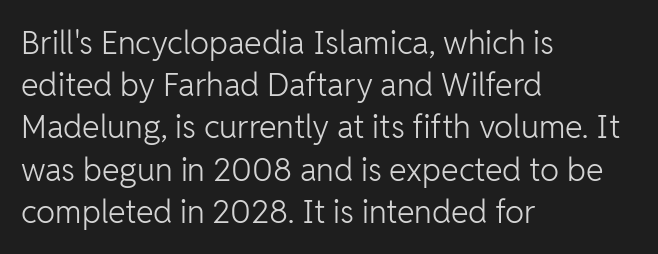
{"serif": "no", "italic": "no", "bold": "no", "weight": "light", "width": "normal", "stroke_contrast": "low", "x_height": "medium", "monospaced": "no", "underline": "no", "align": "left", "line_spacing": "normal", "line_spacing_ratio": 1.32, "letter_spacing": "normal", "letter_spacing_em": 0.0, "glyph_px": 32}
